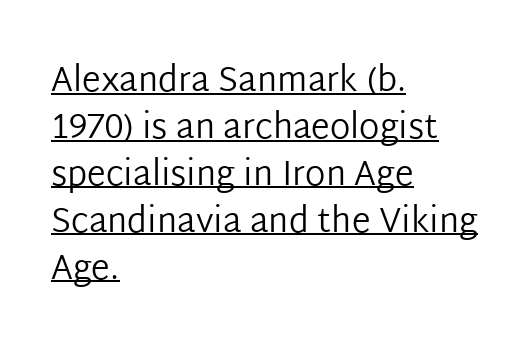
Leftover space on each line is placed entirely after the last word. The passage shown stacks its lines at a standard gap. Do the characters align in a grid? No, the font is proportional. The rendering keeps characters at their native spacing. In terms of letterform style, serifs are entirely absent.
